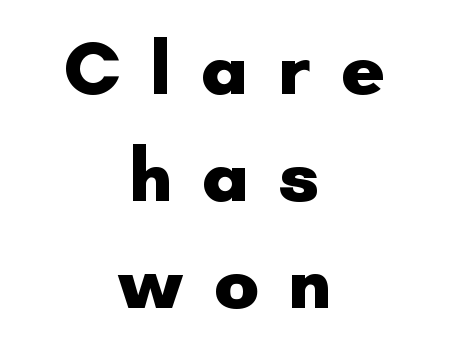
The image shows 76 px heavy sans-serif type, upright; set centered, normal line spacing (1.41x), unusually wide letter spacing (+0.38 em), not underlined; low stroke contrast and a small x-height.
